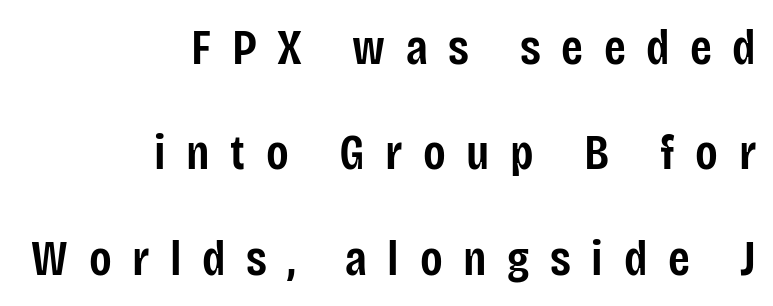
The image shows 50 px semibold, condensed sans-serif type, upright; set right-aligned, loose line spacing (2.11x), unusually wide letter spacing (+0.41 em), not underlined; low stroke contrast and a large x-height.
